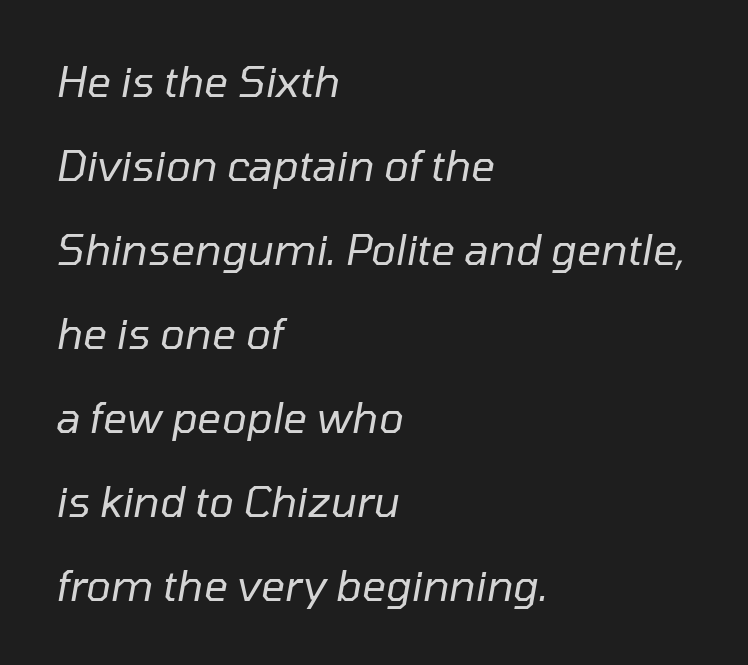
The image shows 42 px regular-weight type, italic (leaning right); set left-aligned, loose line spacing (2.0x), normal letter spacing, not underlined; low stroke contrast and a medium x-height.
